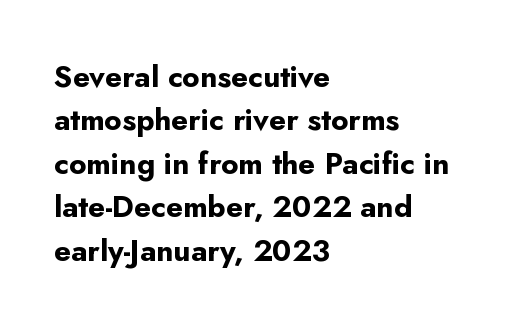
Nobody drew a line under any word here. The setting favours the left margin, as ordinary paragraphs usually do. This sample has the flowing, uneven cadence of proportional lettering. Look at the stroke-to-counter ratio: heavy, a bold.
